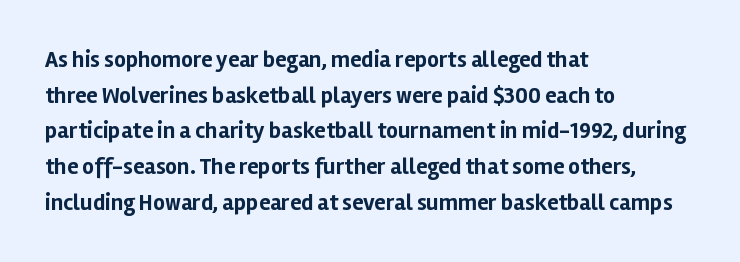
Is the block centered? No — it sits flush against the left margin. A full-strength bold gives these letters their thick strokes. The zone under the glyphs is completely vacant. This sample uses an upright cut, with every glyph sitting square on the baseline. The passage shown has conventional tracking throughout. The line-height multiplier appears to be the usual default.
